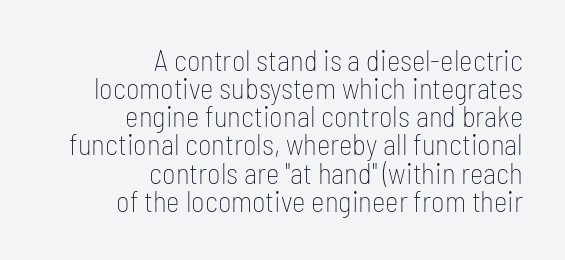
The image shows 29 px thin, condensed sans-serif type, upright; set right-aligned, tight line spacing (0.97x), normal letter spacing, not underlined; low stroke contrast and a medium x-height.
